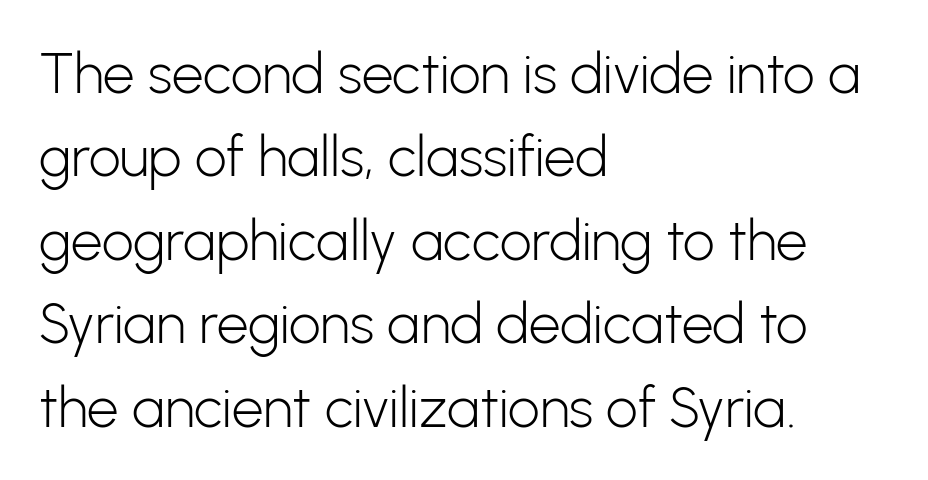
The horizontal fit of the characters is conventional and even. Decoration check: the copy has no underline. You could not count columns in this text — the font is proportionally spaced. Compared with a typical body face, this is equally light or lighter still. Does the copy run flush right? No — it runs flush left. Look at the bottom of the vertical strokes: they stop flat, with no serifs.
